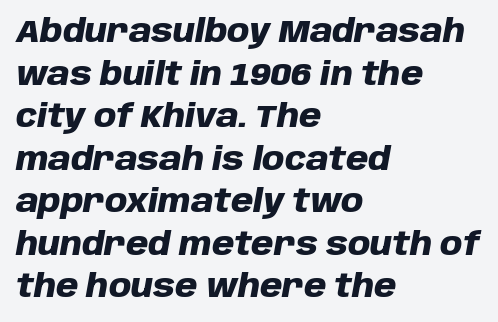
The face used here is rendered with its standard letterfit. Notice how thick the strokes are: this is what a full bold looks like. Each new line begins a customary step beneath the previous one. A typesetter would mark this as italic.
